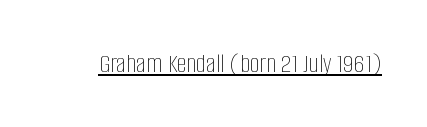
The image shows 28 px thin, condensed type, upright; set normal letter spacing, underlined; low stroke contrast and a large x-height.
